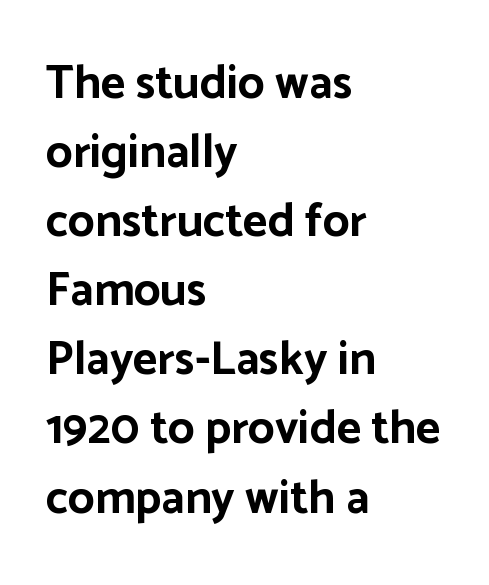
This rendering features lettering with no underline. The letters stand upright; this is a roman face. Honestly, the row spacing looks completely unremarkable. A classic flush-left, rag-right setting is used for this passage. Note: no serifs on the glyphs.
